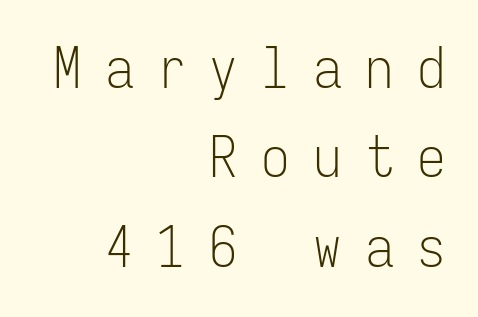
{"serif": "no", "italic": "no", "bold": "no", "weight": "light", "width": "condensed", "stroke_contrast": "low", "x_height": "medium", "monospaced": "yes", "underline": "no", "align": "right", "line_spacing": "normal", "line_spacing_ratio": 1.57, "letter_spacing": "wide", "letter_spacing_em": 0.41, "glyph_px": 57}
